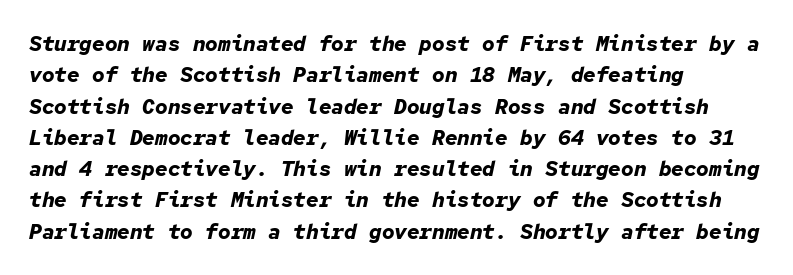
{"italic": "yes", "lean": "right", "slant_degrees": 12, "bold": "yes", "underline": "no", "align": "left", "line_spacing": "normal", "line_spacing_ratio": 1.49, "letter_spacing": "normal", "letter_spacing_em": 0.0, "glyph_px": 21}
